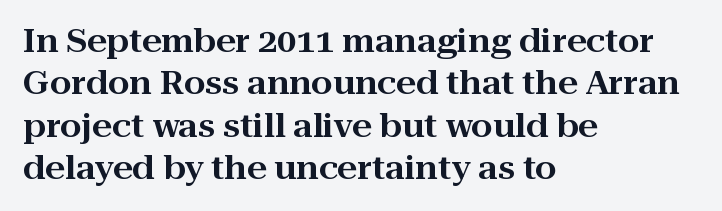
The typeface chosen for these lines features serifs. The lines are quadded left. Words float on clear page, feet unadorned. These lines keep a tight, regular rhythm from letter to letter.
